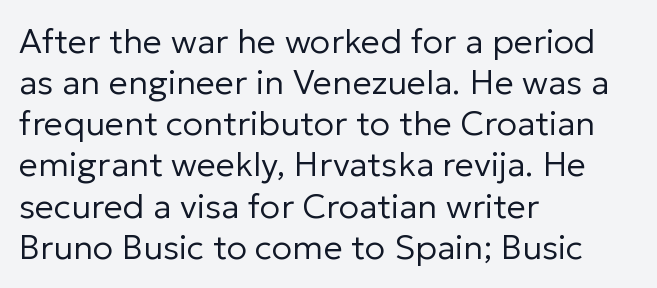
Q: Is the text bold? A: No.
Q: Is the text italic (slanted)? A: No, it is upright.
Q: Is the typeface a serif or a sans-serif typeface? A: Sans-serif.
Q: Is the text underlined? A: No.
Q: How is the paragraph aligned? A: Left-aligned.
Q: Is the spacing between letters normal or unusually wide? A: Normal.
Q: Width (condensed, normal, or wide)? A: Normal.
Q: Stroke contrast? A: Low.
Q: x-height? A: Medium.
Q: Monospaced? A: No.
